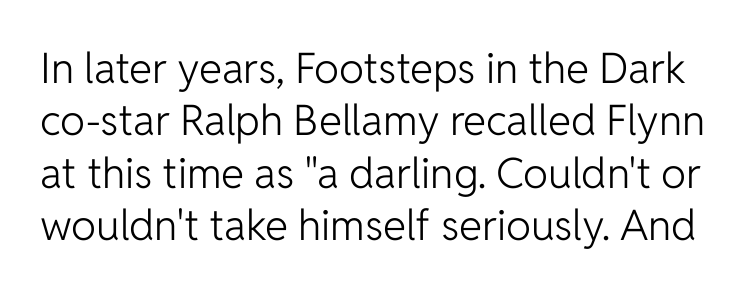
{"serif": "no", "italic": "no", "bold": "no", "weight": "light", "width": "normal", "stroke_contrast": "low", "x_height": "medium", "monospaced": "no", "underline": "no", "line_spacing": "normal", "line_spacing_ratio": 1.25, "letter_spacing": "normal", "letter_spacing_em": 0.0, "glyph_px": 42}
